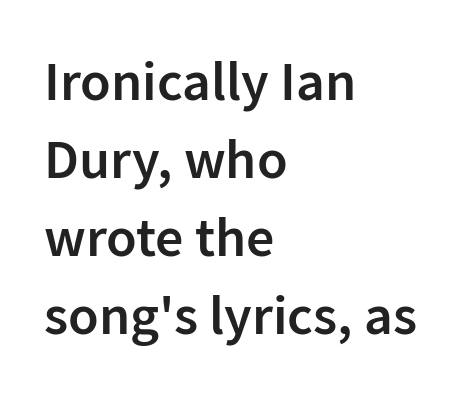
Q: Is the text bold? A: Semi-bold.
Q: Is the text italic (slanted)? A: No, it is upright.
Q: Is the typeface a serif or a sans-serif typeface? A: Sans-serif.
Q: Is the text underlined? A: No.
Q: How is the paragraph aligned? A: Left-aligned.
Q: Is the spacing between letters normal or unusually wide? A: Normal.
Q: Is the spacing between lines tight, normal or loose? A: Normal.
Q: Width (condensed, normal, or wide)? A: Normal.
Q: Stroke contrast? A: Low.
Q: x-height? A: Medium.
Q: Monospaced? A: No.
